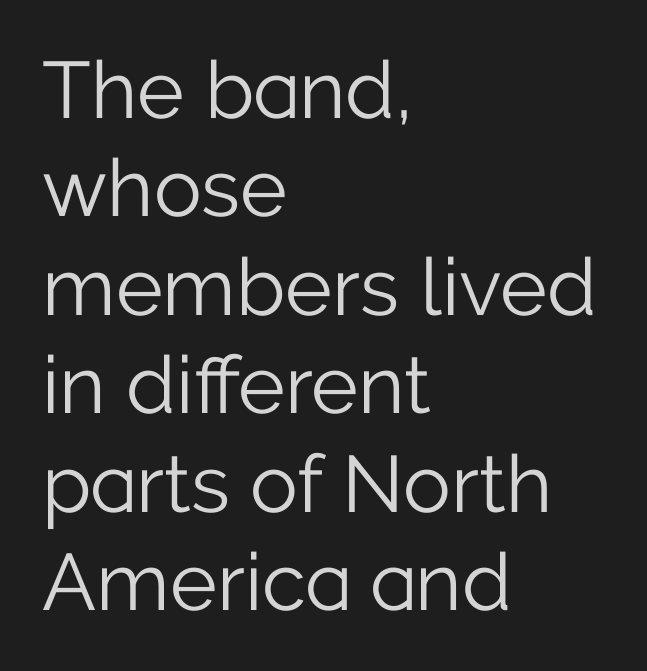
{"serif": "no", "italic": "no", "bold": "no", "weight": "light", "width": "normal", "stroke_contrast": "low", "x_height": "medium", "monospaced": "no", "underline": "no", "align": "left", "line_spacing_ratio": 1.23, "letter_spacing": "normal", "letter_spacing_em": 0.0, "glyph_px": 80}
